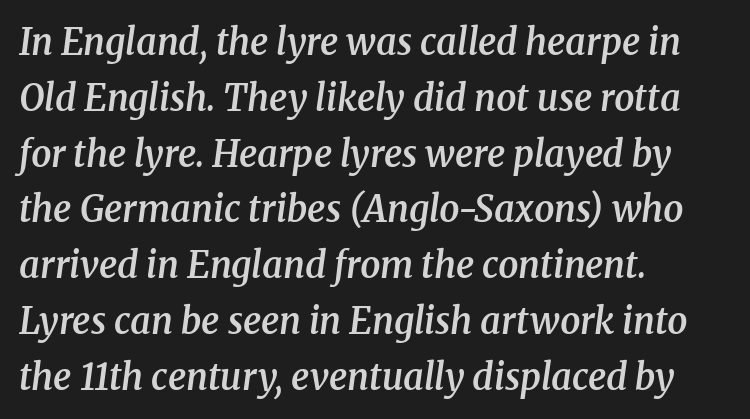
{"serif": "yes", "italic": "yes", "lean": "right", "slant_degrees": 8, "bold": "semi", "weight": "semibold", "width": "normal", "stroke_contrast": "medium", "x_height": "medium", "monospaced": "no", "underline": "no", "align": "left", "line_spacing": "normal", "line_spacing_ratio": 1.55, "letter_spacing": "normal", "letter_spacing_em": 0.0, "glyph_px": 36}
